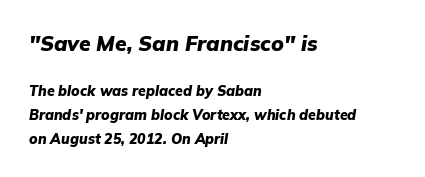
{"italic": "yes", "lean": "right", "slant_degrees": 9, "bold": "yes", "underline": "no", "align": "left", "line_spacing": "normal", "line_spacing_ratio": 1.69, "letter_spacing": "normal", "letter_spacing_em": 0.0, "larger_block": "first", "size_ratio": 1.5, "glyph_px": 21}
